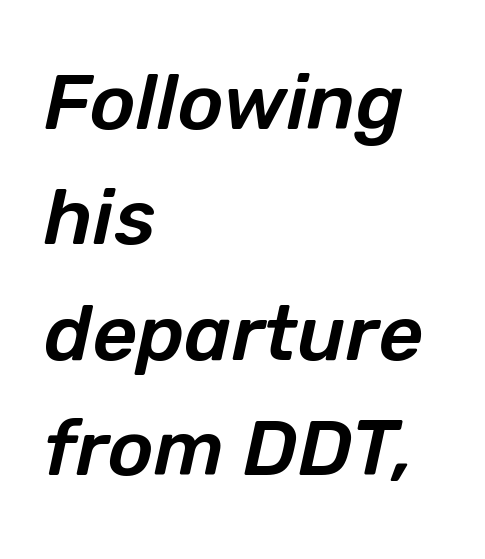
{"italic": "yes", "lean": "right", "slant_degrees": 12, "width": "normal", "stroke_contrast": "low", "x_height": "medium", "monospaced": "no", "underline": "no", "align": "left", "line_spacing": "normal", "line_spacing_ratio": 1.48, "letter_spacing": "normal", "letter_spacing_em": 0.0, "glyph_px": 78}
